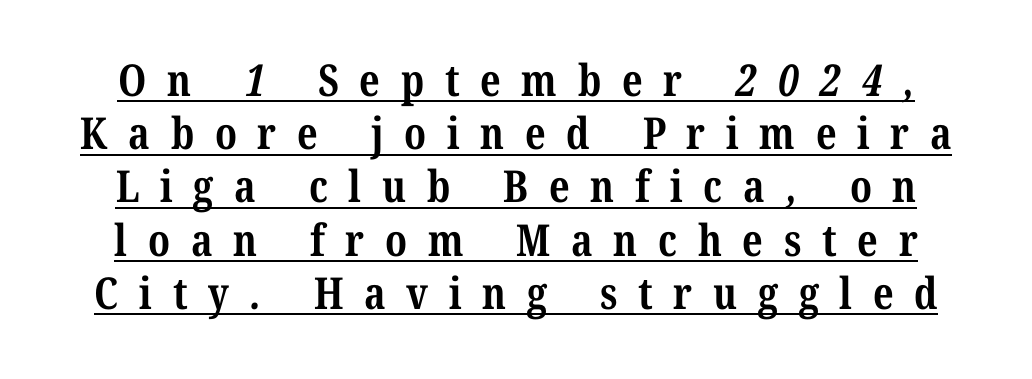
Q: Is the text bold? A: Yes.
Q: Is the typeface a serif or a sans-serif typeface? A: Serif.
Q: Is the text underlined? A: Yes.
Q: Is the spacing between letters normal or unusually wide? A: Unusually wide.
Q: Width (condensed, normal, or wide)? A: Condensed.
Q: Stroke contrast? A: Medium.
Q: x-height? A: Medium.
Q: Monospaced? A: No.
